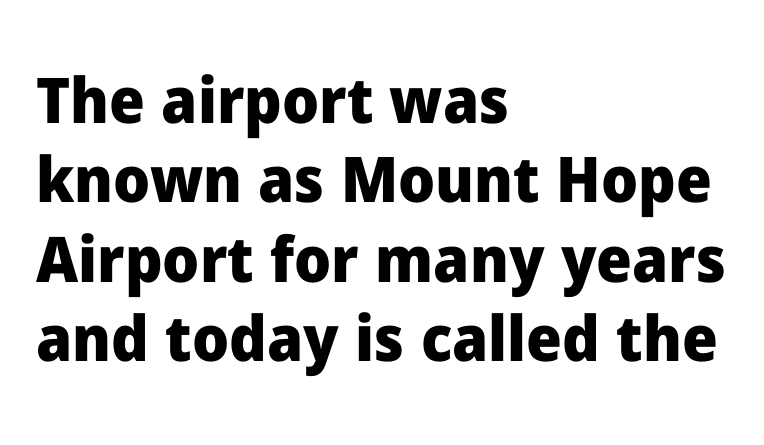
{"serif": "no", "italic": "no", "bold": "yes", "weight": "heavy", "width": "normal", "stroke_contrast": "low", "x_height": "medium", "monospaced": "no", "underline": "no", "align": "left", "line_spacing": "normal", "line_spacing_ratio": 1.26, "letter_spacing": "normal", "letter_spacing_em": 0.0, "glyph_px": 63}
